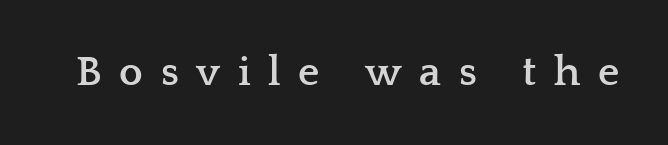
The passage shown is not underscored anywhere. What weight is shown? A full bold with thick strokes. Stroke terminals: seriffed. Words appear elongated and porous because spacing is wide. Style check: upright.
